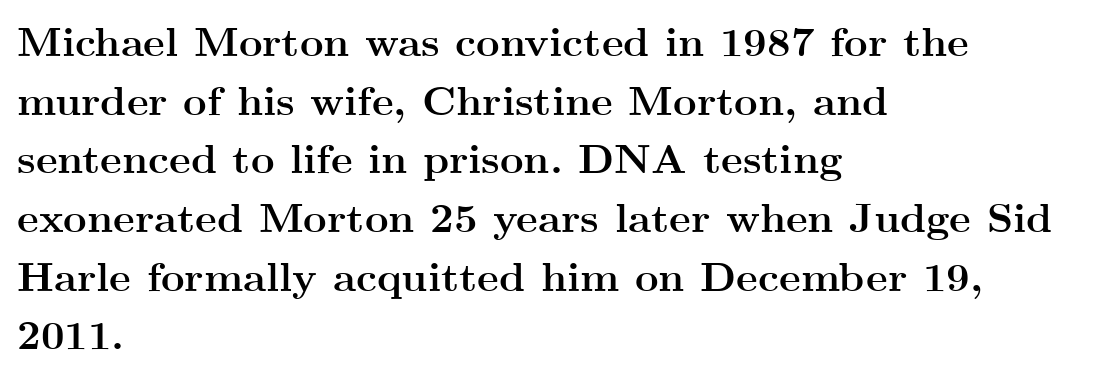
The image shows 41 px semibold, wide serif type, upright; set left-aligned, normal line spacing (1.43x), normal letter spacing, not underlined; medium stroke contrast and a small x-height.
